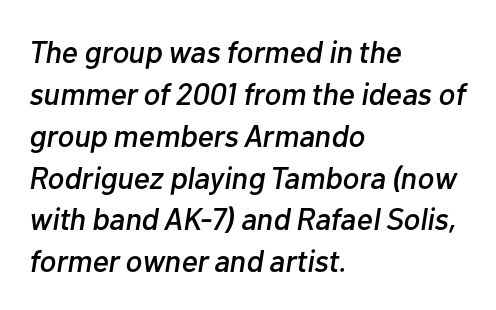
Q: Is the text italic (slanted)? A: Yes, it leans right by about 10 degrees.
Q: Is the text underlined? A: No.
Q: How is the paragraph aligned? A: Left-aligned.
Q: Is the spacing between letters normal or unusually wide? A: Normal.
Q: Is the spacing between lines tight, normal or loose? A: Normal.
Q: Width (condensed, normal, or wide)? A: Normal.
Q: Stroke contrast? A: Low.
Q: x-height? A: Medium.
Q: Monospaced? A: No.
